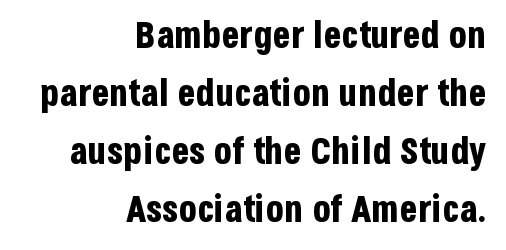
{"serif": "no", "italic": "no", "bold": "yes", "weight": "bold", "width": "condensed", "stroke_contrast": "low", "x_height": "large", "monospaced": "no", "underline": "no", "align": "right", "line_spacing": "normal", "line_spacing_ratio": 1.57, "letter_spacing": "normal", "letter_spacing_em": 0.0, "glyph_px": 37}
